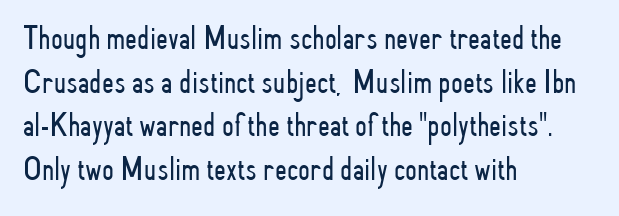
The image shows 34 px light, condensed sans-serif type, upright; set left-aligned, normal line spacing (1.28x), normal letter spacing, not underlined; low stroke contrast and a small x-height.
